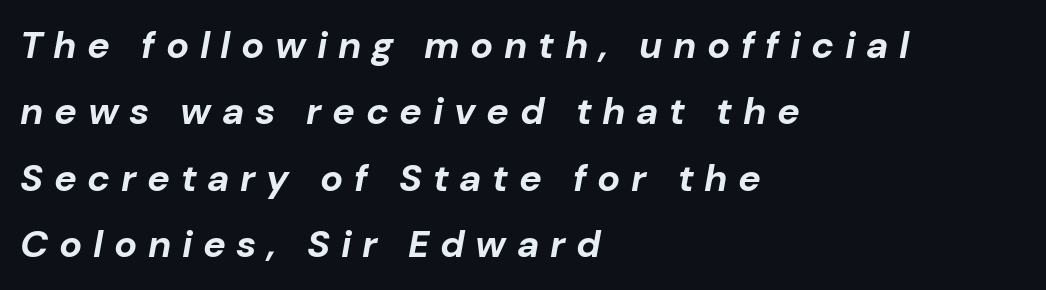
The image shows 38 px bold type, italic (leaning right); set left-aligned, line spacing 1.75x, unusually wide letter spacing (+0.28 em), not underlined; low stroke contrast and a medium x-height.
